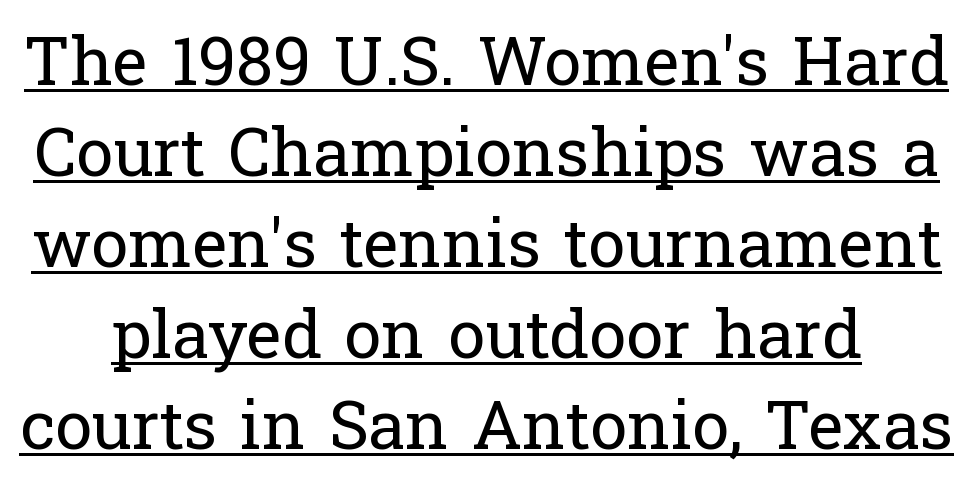
{"serif": "yes", "italic": "no", "bold": "no", "weight": "regular", "width": "normal", "stroke_contrast": "low", "x_height": "medium", "monospaced": "no", "underline": "yes", "line_spacing": "normal", "line_spacing_ratio": 1.36, "letter_spacing": "normal", "letter_spacing_em": 0.0, "glyph_px": 67}
